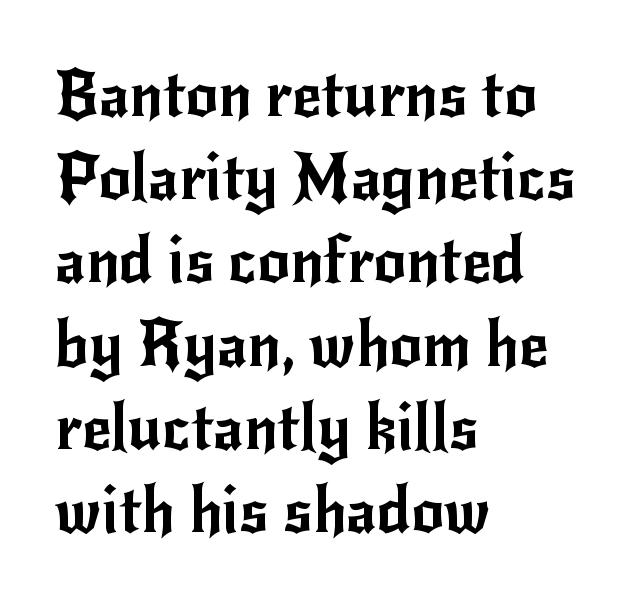
The image shows 64 px sans-serif type, upright; set left-aligned, normal line spacing (1.3x), normal letter spacing, not underlined; low stroke contrast and a small x-height.
